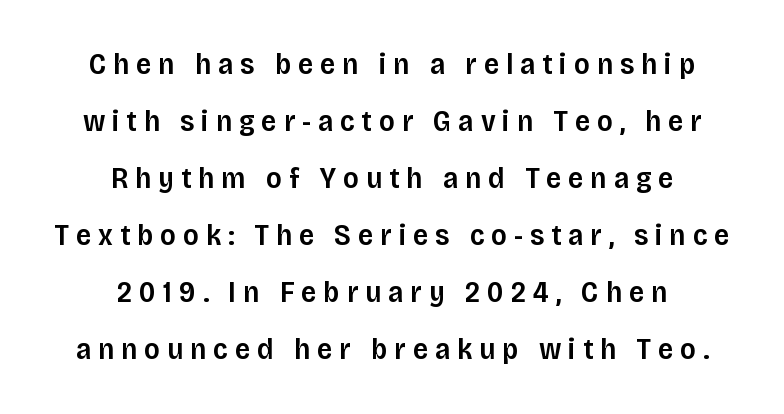
{"serif": "no", "italic": "no", "bold": "semi", "weight": "semibold", "width": "normal", "stroke_contrast": "low", "x_height": "large", "monospaced": "no", "underline": "no", "align": "center", "line_spacing": "loose", "line_spacing_ratio": 1.9, "letter_spacing": "wide", "letter_spacing_em": 0.23, "glyph_px": 30}
